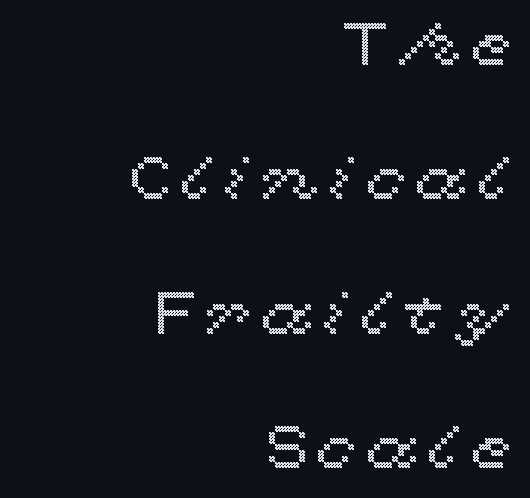
Q: Is the text italic (slanted)? A: Yes.
Q: Is the text underlined? A: No.
Q: How is the paragraph aligned? A: Right-aligned.
Q: Is the spacing between lines tight, normal or loose? A: Loose.
Q: Width (condensed, normal, or wide)? A: Wide.
Q: x-height? A: Medium.
Q: Monospaced? A: No.
